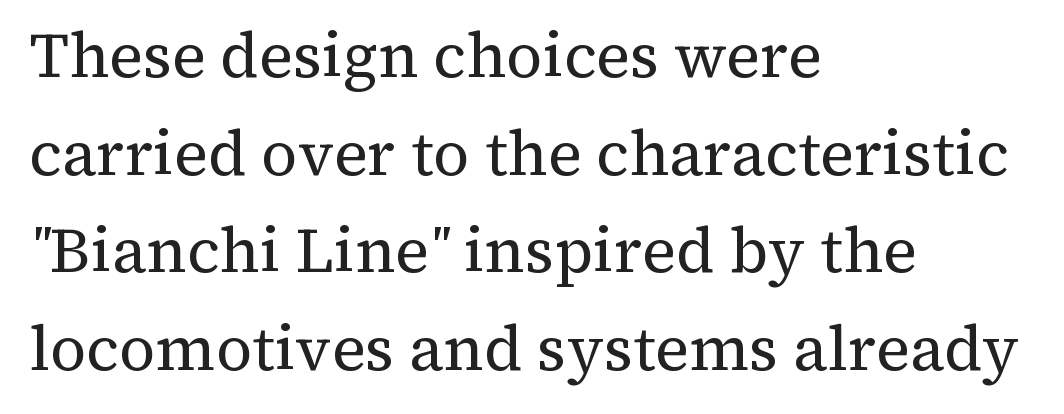
{"serif": "yes", "italic": "no", "bold": "no", "weight": "regular", "width": "normal", "stroke_contrast": "medium", "x_height": "medium", "monospaced": "no", "underline": "no", "align": "left", "line_spacing": "normal", "line_spacing_ratio": 1.55, "letter_spacing": "normal", "letter_spacing_em": 0.0, "glyph_px": 63}
